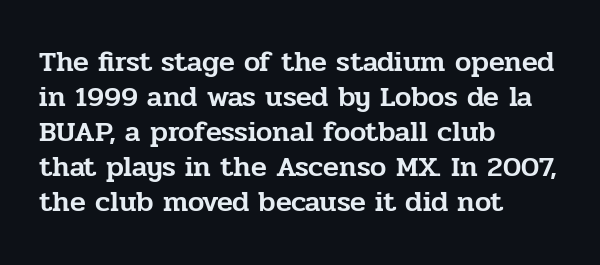
The image shows 29 px serif type, upright; set left-aligned, line spacing 1.21x, normal letter spacing, not underlined; low stroke contrast and a medium x-height.
